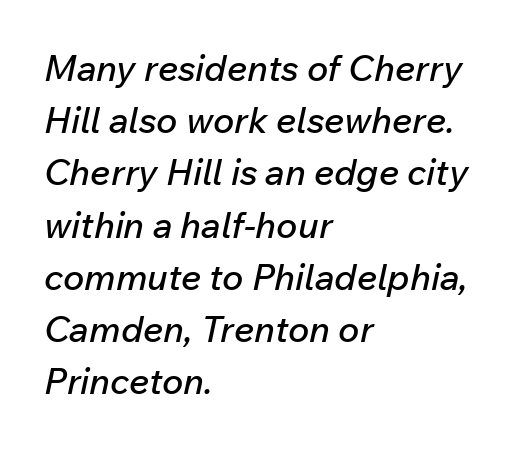
Q: Is the text italic (slanted)? A: Yes, it leans right by about 12 degrees.
Q: Is the text underlined? A: No.
Q: How is the paragraph aligned? A: Left-aligned.
Q: Is the spacing between letters normal or unusually wide? A: Normal.
Q: Is the spacing between lines tight, normal or loose? A: Normal.
Q: Width (condensed, normal, or wide)? A: Normal.
Q: Stroke contrast? A: Low.
Q: x-height? A: Medium.
Q: Monospaced? A: No.
